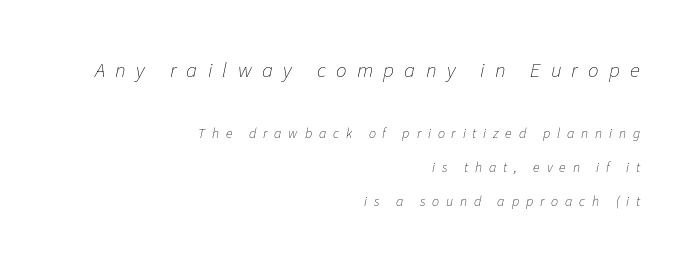
The strokes carry an ordinary text weight at most. In terms of posture, this sample is oblique. The line-height multiplier appears high, well above default. Quick note: underline off. Tracking here is generous; glyphs stand well apart from one another.
